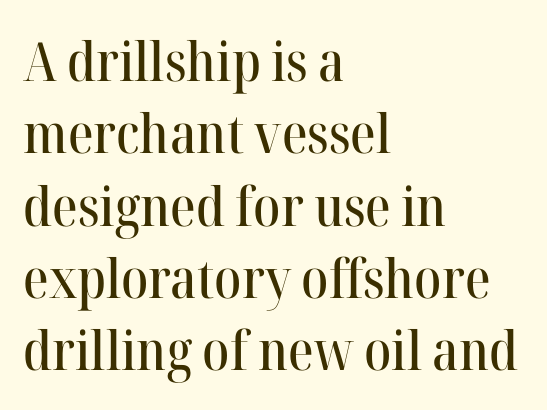
The image shows 54 px serif type, upright; set left-aligned, normal line spacing (1.34x), normal letter spacing, not underlined; high stroke contrast and a medium x-height.
